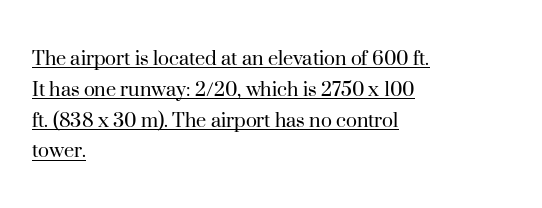
{"italic": "no", "bold": "no", "underline": "yes", "align": "left", "line_spacing": "normal", "line_spacing_ratio": 1.34, "letter_spacing": "normal", "letter_spacing_em": 0.0, "glyph_px": 23}
